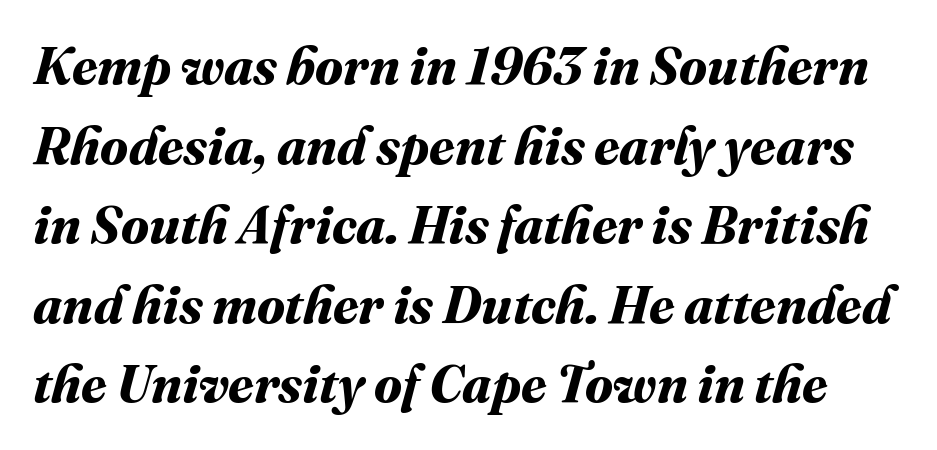
The image shows 52 px bold type; set normal line spacing (1.53x), normal letter spacing, not underlined; medium stroke contrast and a medium x-height.
